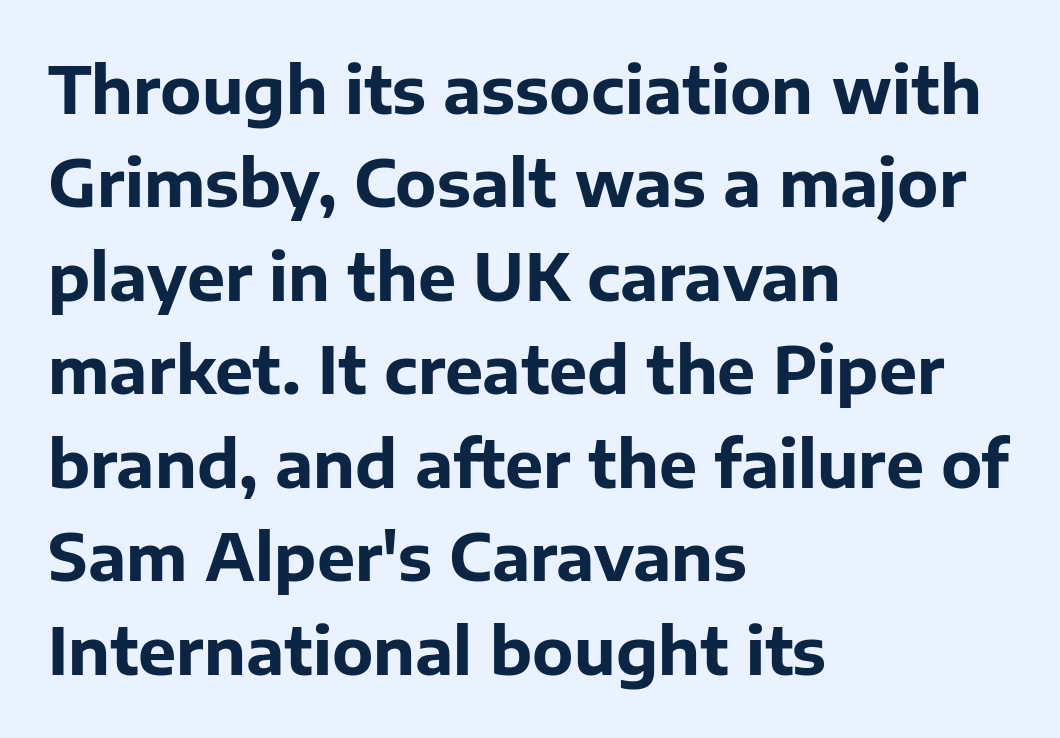
The image shows 64 px bold sans-serif type, upright; set left-aligned, normal line spacing (1.46x), normal letter spacing, not underlined; low stroke contrast and a medium x-height.
